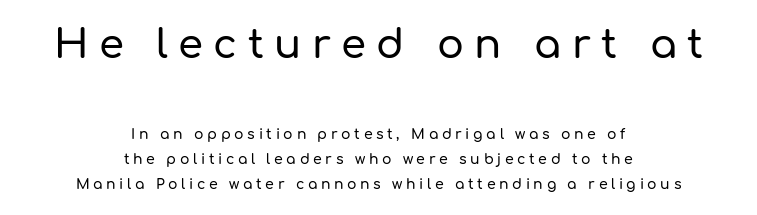
The image shows 40 px sans-serif type, upright; set centered, line spacing 1.79x, unusually wide letter spacing (+0.26 em), not underlined; the first (top) block is 2.86x larger; low stroke contrast and a medium x-height.
